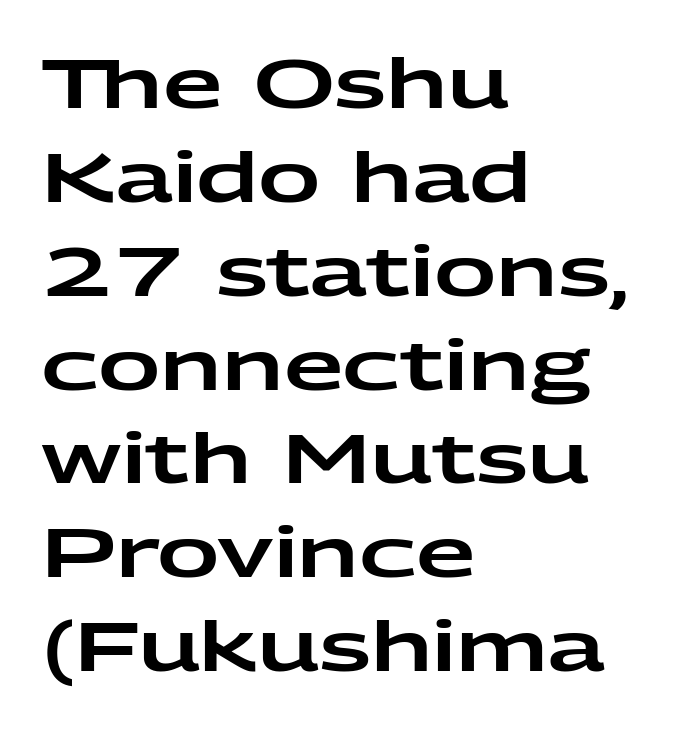
Horizontal alignment here is leftward, the default for most running prose. The passage shown is not underscored anywhere. The lettering stays uniformly vertical, giving the passage a roman look. The characters display no serif detailing; their extremities are plain.
